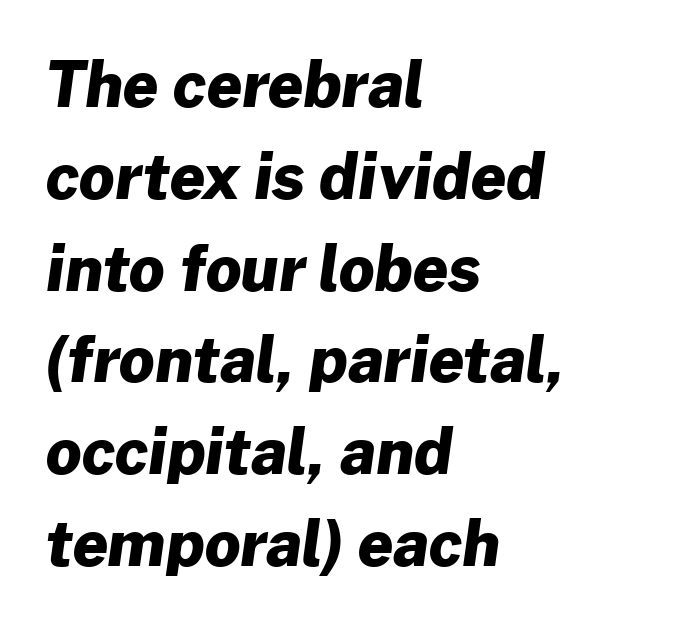
The image shows 62 px heavy sans-serif type; set left-aligned, normal line spacing (1.48x), normal letter spacing, not underlined; low stroke contrast and a medium x-height.
